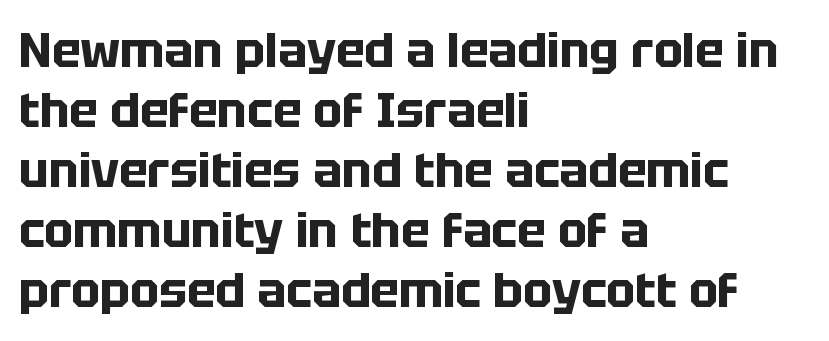
{"serif": "no", "italic": "no", "bold": "yes", "weight": "bold", "width": "normal", "stroke_contrast": "low", "x_height": "large", "monospaced": "no", "underline": "no", "align": "left", "line_spacing": "normal", "line_spacing_ratio": 1.25, "letter_spacing": "normal", "letter_spacing_em": 0.0, "glyph_px": 48}
